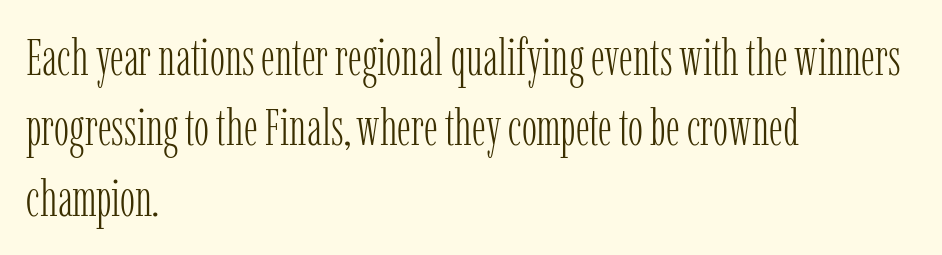
The image shows 51 px light, condensed serif type, upright; set left-aligned, normal line spacing (1.38x), normal letter spacing, not underlined; low stroke contrast and a medium x-height.
